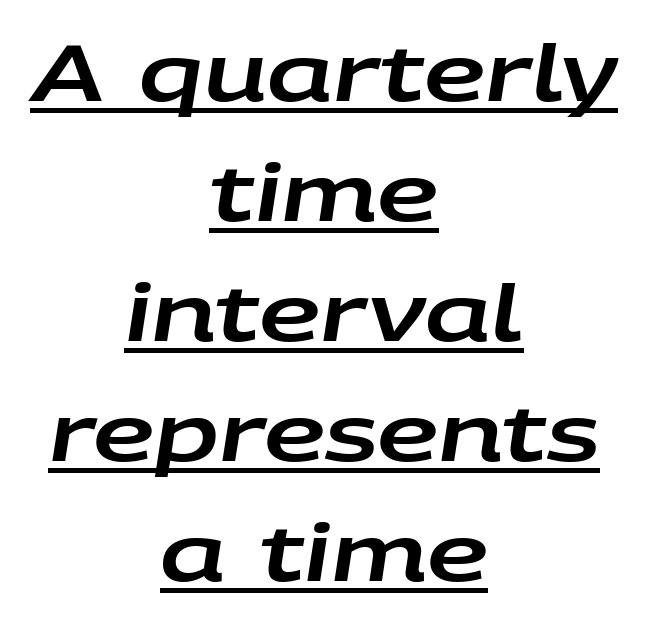
The image shows 77 px wide type, italic (leaning right); set centered, normal line spacing (1.56x), normal letter spacing, underlined; low stroke contrast and a large x-height.
